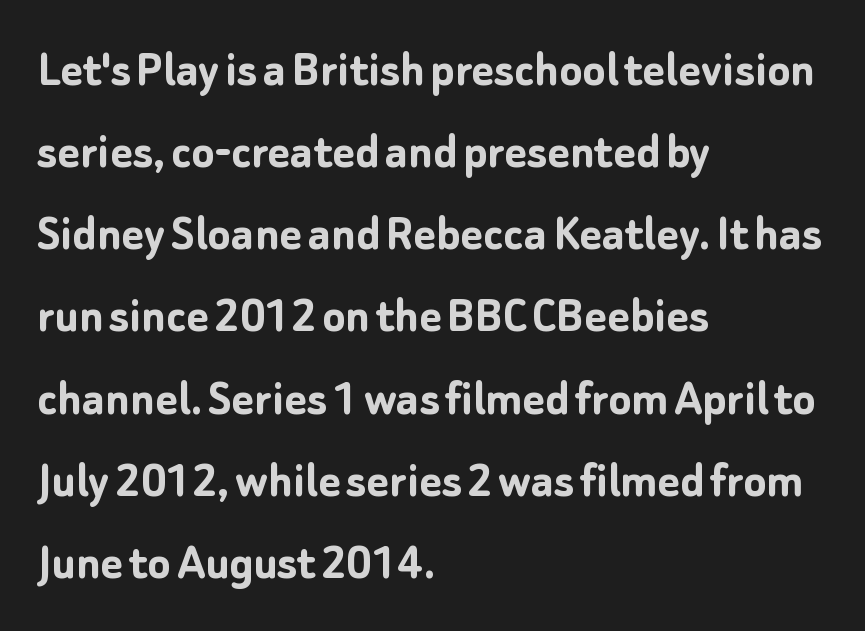
{"serif": "no", "italic": "no", "bold": "yes", "weight": "semibold", "width": "normal", "stroke_contrast": "low", "x_height": "medium", "monospaced": "no", "underline": "no", "align": "left", "line_spacing": "normal", "line_spacing_ratio": 1.55, "letter_spacing": "normal", "letter_spacing_em": 0.0, "glyph_px": 53}
